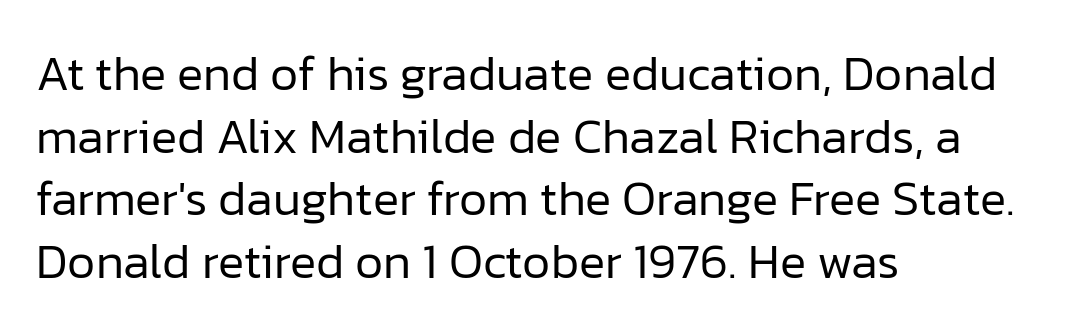
The image shows 49 px regular-weight sans-serif type, upright; set left-aligned, normal line spacing (1.28x), normal letter spacing, not underlined; low stroke contrast and a medium x-height.
